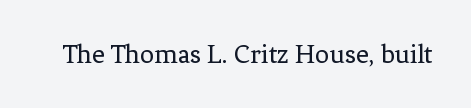
{"serif": "yes", "italic": "no", "bold": "no", "weight": "regular", "width": "normal", "stroke_contrast": "low", "x_height": "medium", "monospaced": "no", "underline": "no", "letter_spacing": "normal", "letter_spacing_em": 0.0, "glyph_px": 28}
